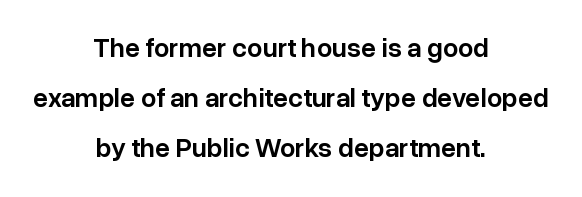
{"italic": "no", "bold": "semi", "underline": "no", "align": "center", "line_spacing_ratio": 1.85, "letter_spacing": "normal", "letter_spacing_em": 0.0, "glyph_px": 27}
